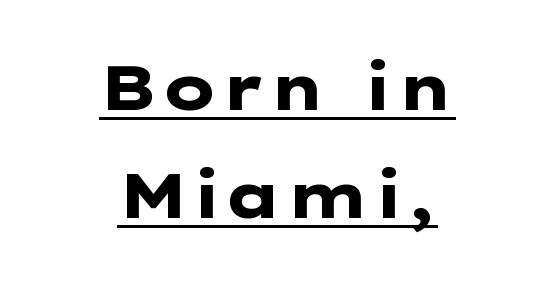
Q: Is the text bold? A: Yes.
Q: Is the text italic (slanted)? A: No, it is upright.
Q: Is the typeface a serif or a sans-serif typeface? A: Sans-serif.
Q: Is the text underlined? A: Yes.
Q: How is the paragraph aligned? A: Centered.
Q: Is the spacing between letters normal or unusually wide? A: Normal.
Q: Width (condensed, normal, or wide)? A: Wide.
Q: Stroke contrast? A: Low.
Q: x-height? A: Medium.
